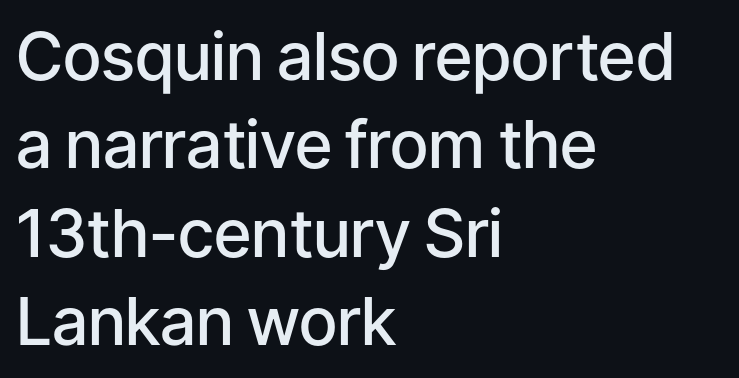
{"serif": "no", "italic": "no", "bold": "semi", "weight": "semibold", "width": "normal", "stroke_contrast": "low", "x_height": "medium", "monospaced": "no", "underline": "no", "align": "left", "line_spacing": "normal", "line_spacing_ratio": 1.34, "letter_spacing": "normal", "letter_spacing_em": 0.0, "glyph_px": 66}
